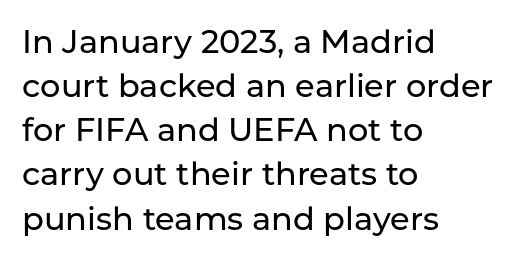
{"serif": "no", "italic": "no", "width": "normal", "stroke_contrast": "low", "x_height": "medium", "monospaced": "no", "underline": "no", "align": "left", "line_spacing": "normal", "line_spacing_ratio": 1.38, "letter_spacing": "normal", "letter_spacing_em": 0.0, "glyph_px": 32}
